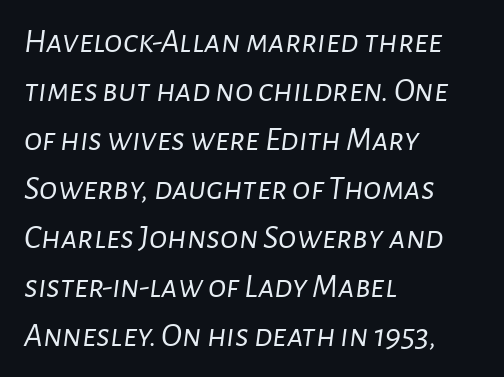
Weight: not bold — regular or lighter. The specimen reads as italic at a glance. Each word holds together tightly as a unit, with standard inter-letter gaps. A typesetter would call this proportional, since set widths differ per character. Descenders are the only things crossing below the line.
